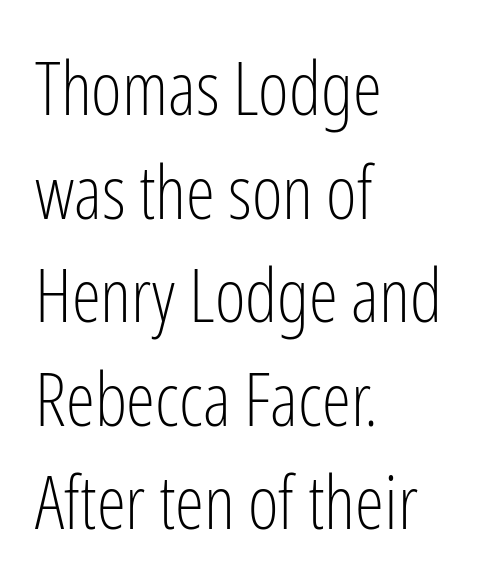
Q: Is the text bold? A: No.
Q: Is the text italic (slanted)? A: No, it is upright.
Q: Is the typeface a serif or a sans-serif typeface? A: Sans-serif.
Q: Is the text underlined? A: No.
Q: How is the paragraph aligned? A: Left-aligned.
Q: Is the spacing between letters normal or unusually wide? A: Normal.
Q: Is the spacing between lines tight, normal or loose? A: Normal.
Q: Width (condensed, normal, or wide)? A: Condensed.
Q: Stroke contrast? A: Low.
Q: x-height? A: Medium.
Q: Monospaced? A: No.
